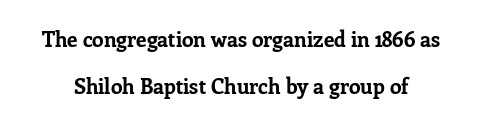
The font's upright variant was chosen for this text. Whoever set this chose breathing room over compactness in the vertical rhythm. Students, note that the glyphs here touch the page at normal intervals. Underlining? Definitely not there. Pretty heavy lettering here — definitely bold.
